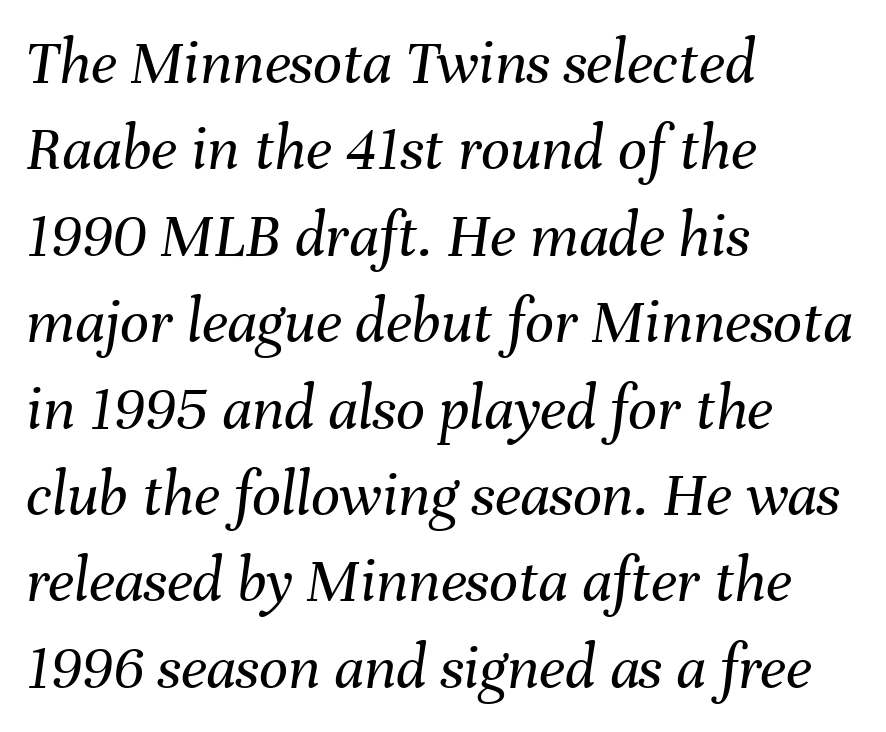
Q: Is the text bold? A: No.
Q: Is the text italic (slanted)? A: Yes, it leans right by about 8 degrees.
Q: Is the text underlined? A: No.
Q: How is the paragraph aligned? A: Left-aligned.
Q: Is the spacing between letters normal or unusually wide? A: Normal.
Q: Is the spacing between lines tight, normal or loose? A: Normal.
Q: Width (condensed, normal, or wide)? A: Normal.
Q: Stroke contrast? A: Medium.
Q: x-height? A: Medium.
Q: Monospaced? A: No.
